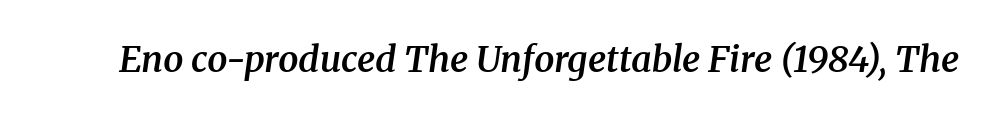
The passage shown is typed in a proportional face where columns would drift. Stems and bowls a touch heavier than normal — semibold. The axis of the letterforms is tilted away from vertical. The passage shown has conventional tracking throughout. You can tell from the footed stems that serif type was used. Rule under the text: the space is simply empty.
